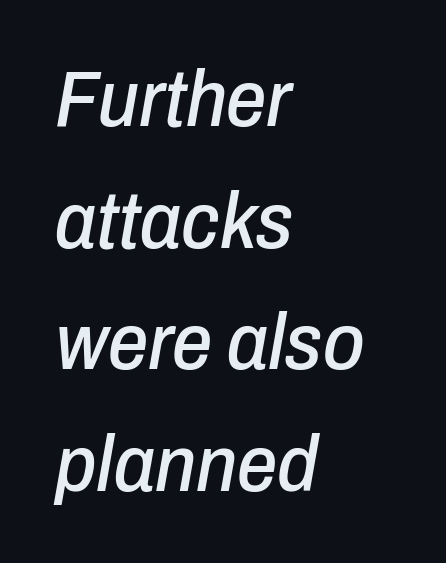
Q: Is the text italic (slanted)? A: Yes, it leans right by about 10 degrees.
Q: Is the text underlined? A: No.
Q: How is the paragraph aligned? A: Left-aligned.
Q: Is the spacing between letters normal or unusually wide? A: Normal.
Q: Is the spacing between lines tight, normal or loose? A: Normal.
Q: Width (condensed, normal, or wide)? A: Condensed.
Q: Stroke contrast? A: Low.
Q: x-height? A: Medium.
Q: Monospaced? A: No.
